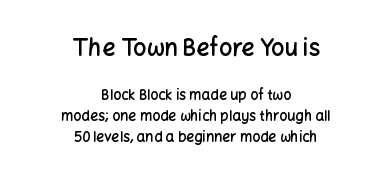
{"italic": "no", "bold": "semi", "underline": "no", "align": "center", "line_spacing": "normal", "line_spacing_ratio": 1.51, "letter_spacing": "normal", "letter_spacing_em": 0.0, "larger_block": "first", "size_ratio": 1.64, "glyph_px": 23}
